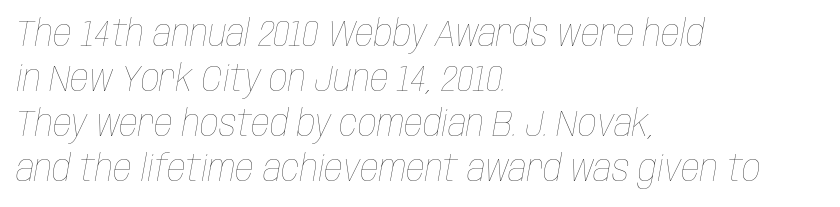
The image shows 37 px thin, condensed type, italic (leaning right); set left-aligned, line spacing 1.22x, normal letter spacing, not underlined; low stroke contrast and a large x-height.
